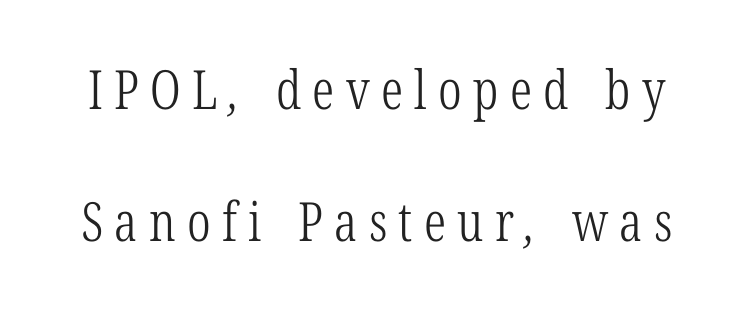
The image shows 54 px light, condensed serif type; set loose line spacing (2.44x), unusually wide letter spacing (+0.21 em), not underlined; low stroke contrast and a medium x-height.
